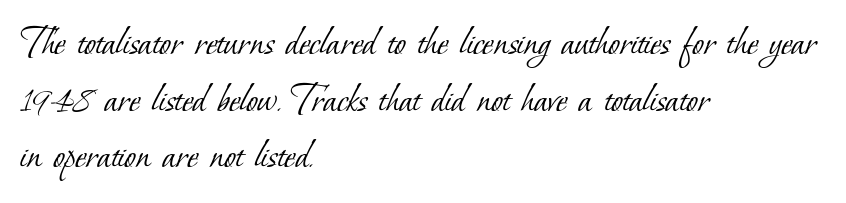
Are there feet on the stems? There are — it's a serif. Notice how descenders clear the ascenders below comfortably — that's standard leading. Heft: none added — not bold. Spacing verdict: proportional, widths tailored to each character. Any mark beneath the type? The region is blank. Students, note that the glyphs here touch the page at normal intervals.
